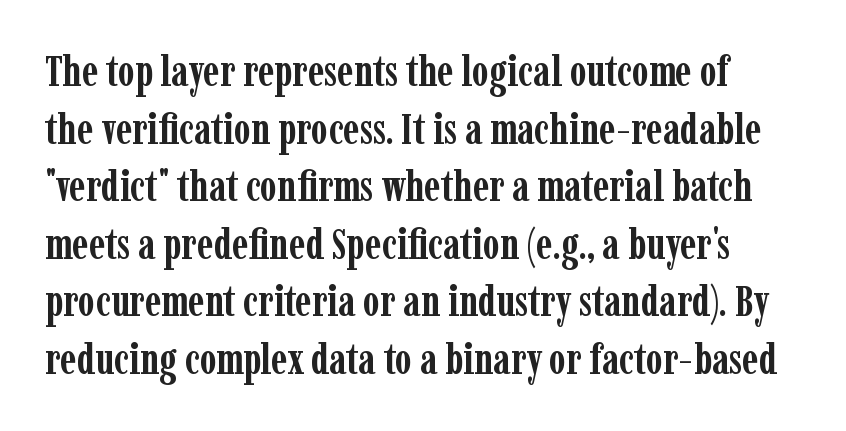
Compared with typical paragraphs, the rows here are spaced about the same. Proportional: the letters do not fall into vertical columns. Pretty heavy lettering here — definitely bold. The letters stand upright; this is a roman face.
